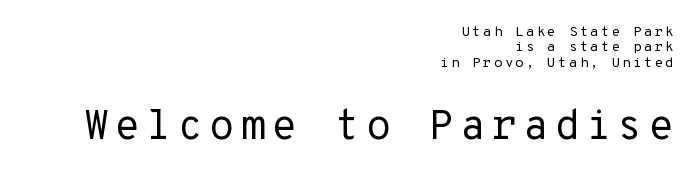
{"serif": "no", "italic": "no", "bold": "no", "weight": "regular", "width": "normal", "stroke_contrast": "low", "x_height": "medium", "underline": "no", "align": "right", "line_spacing": "tight", "line_spacing_ratio": 1.1, "larger_block": "second", "size_ratio": 2.93, "glyph_px": 41}
